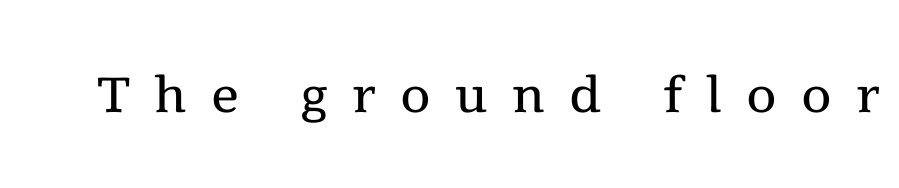
The image shows 70 px regular-weight serif type, upright; set unusually wide letter spacing (+0.35 em), not underlined; a medium x-height.
